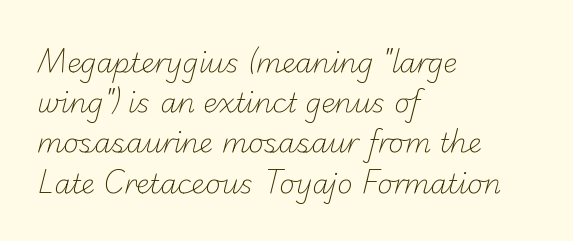
The vertical gap from one line to the next is medium. This rendering leaves character spacing at its baseline value. Just letters on the line, the space beneath them empty. Reading down the block, your eye returns to a fixed left position each line. Is this a heavy cut? Hardly; it is regular or lighter.
